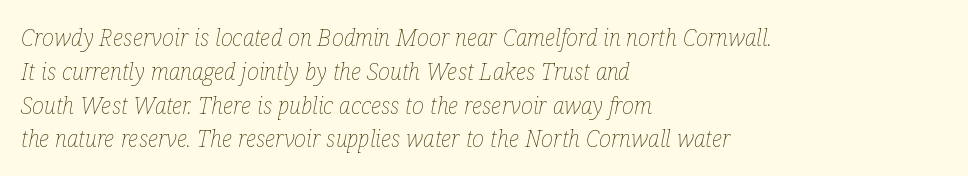
{"italic": "yes", "lean": "right", "slant_degrees": 12, "bold": "no", "underline": "no", "align": "left", "line_spacing": "normal", "line_spacing_ratio": 1.47, "letter_spacing": "normal", "letter_spacing_em": 0.0, "glyph_px": 23}
